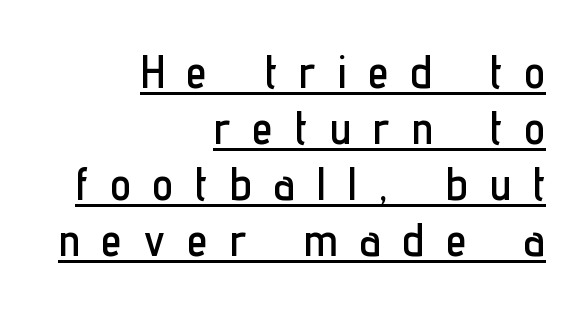
{"serif": "no", "italic": "no", "width": "condensed", "stroke_contrast": "low", "x_height": "medium", "monospaced": "no", "underline": "yes", "align": "right", "line_spacing_ratio": 1.22, "letter_spacing": "wide", "letter_spacing_em": 0.49, "glyph_px": 46}
